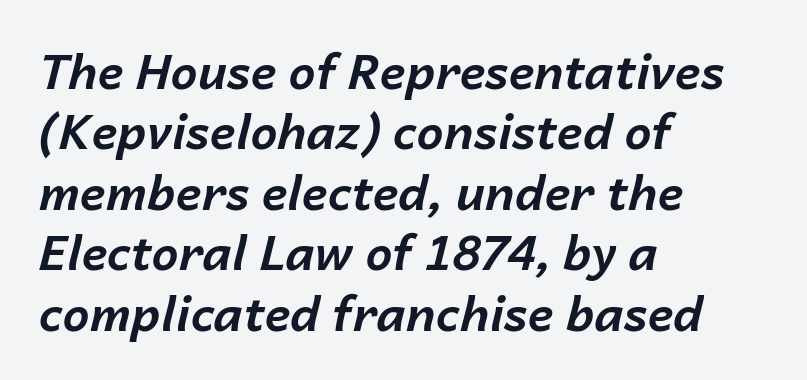
Q: Is the text bold? A: Yes.
Q: Is the text italic (slanted)? A: Yes, it leans right by about 14 degrees.
Q: Is the text underlined? A: No.
Q: How is the paragraph aligned? A: Left-aligned.
Q: Is the spacing between letters normal or unusually wide? A: Normal.
Q: Is the spacing between lines tight, normal or loose? A: Normal.
Q: Width (condensed, normal, or wide)? A: Normal.
Q: Stroke contrast? A: Low.
Q: x-height? A: Medium.
Q: Monospaced? A: No.
